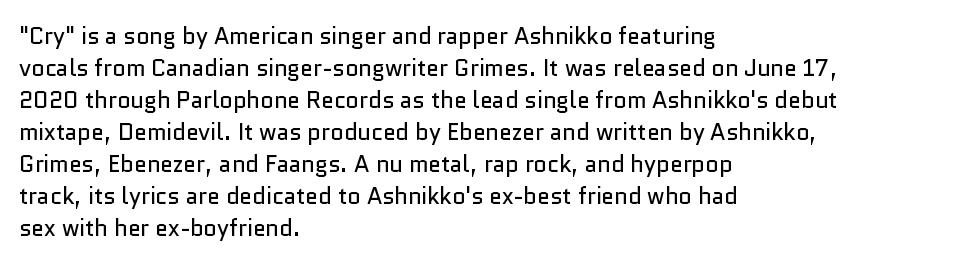
The image shows 23 px text type, upright; set left-aligned, normal line spacing (1.39x), normal letter spacing, not underlined.
